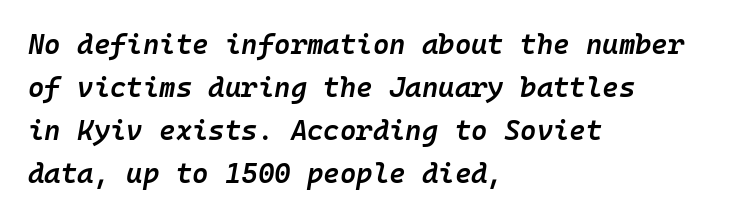
{"italic": "yes", "lean": "right", "slant_degrees": 10, "bold": "semi", "weight": "semibold", "width": "normal", "stroke_contrast": "low", "x_height": "medium", "monospaced": "yes", "underline": "no", "align": "left", "line_spacing": "normal", "line_spacing_ratio": 1.53, "letter_spacing": "normal", "letter_spacing_em": 0.0, "glyph_px": 28}
